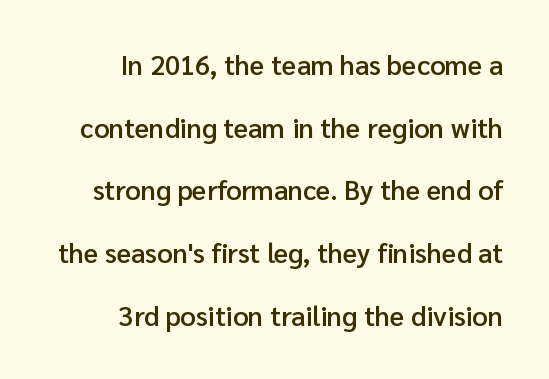
Q: Is the text bold? A: Semi-bold.
Q: Is the text italic (slanted)? A: No, it is upright.
Q: Is the text underlined? A: No.
Q: How is the paragraph aligned? A: Right-aligned.
Q: Is the spacing between letters normal or unusually wide? A: Normal.
Q: Is the spacing between lines tight, normal or loose? A: Loose.
